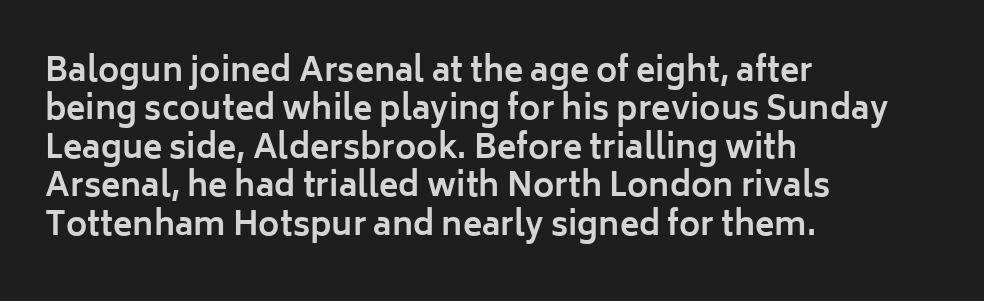
{"serif": "no", "italic": "no", "bold": "yes", "weight": "bold", "width": "normal", "stroke_contrast": "low", "x_height": "medium", "monospaced": "no", "underline": "no", "align": "left", "line_spacing_ratio": 1.2, "letter_spacing": "normal", "letter_spacing_em": 0.0, "glyph_px": 32}
